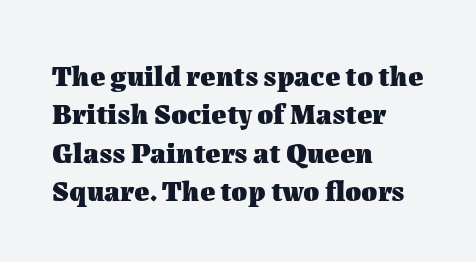
Q: Is the text bold? A: Yes.
Q: Is the text italic (slanted)? A: No, it is upright.
Q: Is the text underlined? A: No.
Q: How is the paragraph aligned? A: Left-aligned.
Q: Is the spacing between letters normal or unusually wide? A: Normal.
Q: Is the spacing between lines tight, normal or loose? A: Normal.
Q: Width (condensed, normal, or wide)? A: Normal.
Q: Stroke contrast? A: Medium.
Q: x-height? A: Medium.
Q: Monospaced? A: No.
